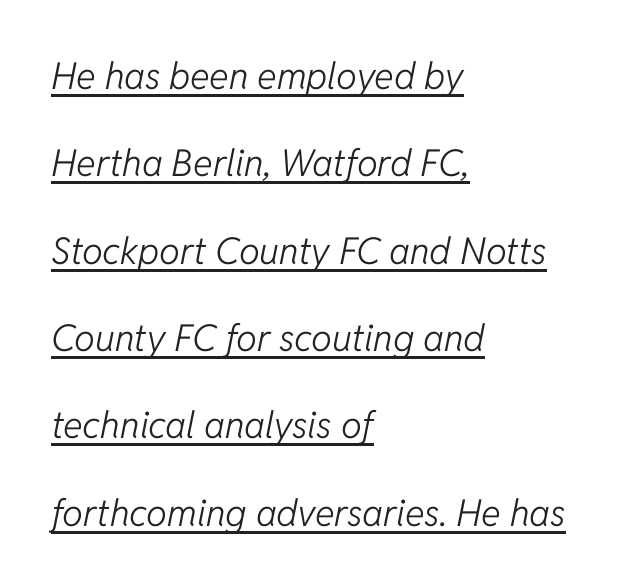
Designer's note — italics engaged. The passage shown is not bold in any degree. Typeset ragged right — the left edge is the straight one. Caption: lettering with a line underneath.
